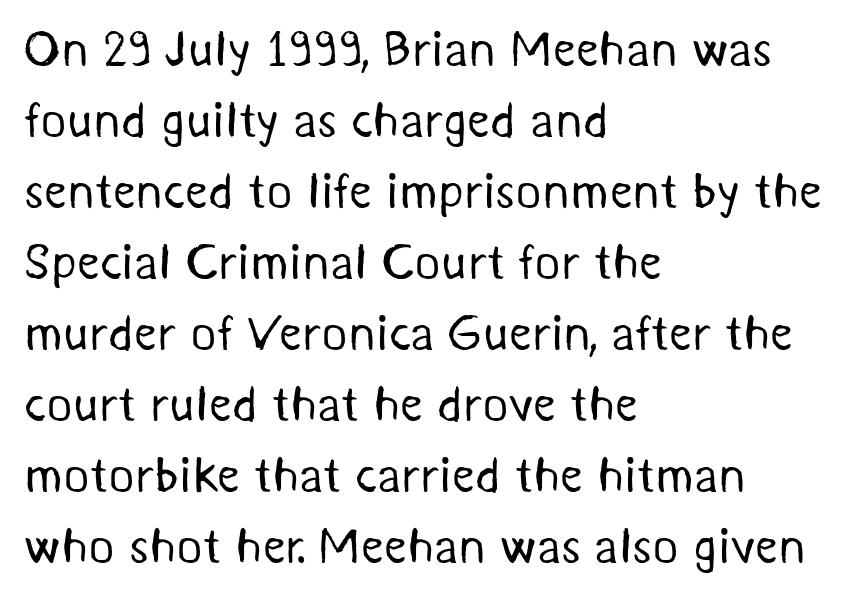
The image shows 50 px regular-weight sans-serif type; set left-aligned, normal line spacing (1.42x), normal letter spacing, not underlined; medium stroke contrast and a medium x-height.
